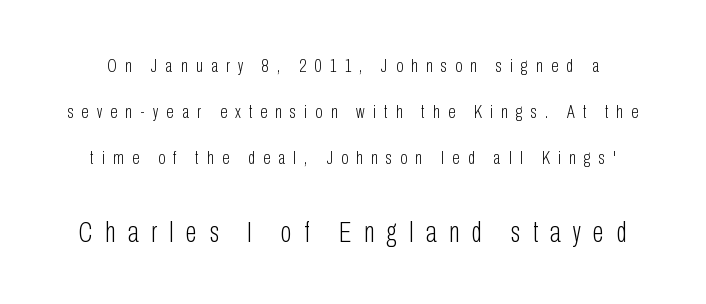
{"serif": "no", "italic": "no", "bold": "no", "weight": "light", "width": "condensed", "stroke_contrast": "low", "x_height": "medium", "monospaced": "no", "underline": "no", "line_spacing": "loose", "line_spacing_ratio": 2.41, "letter_spacing": "wide", "letter_spacing_em": 0.43, "larger_block": "second", "size_ratio": 1.53, "glyph_px": 29}
